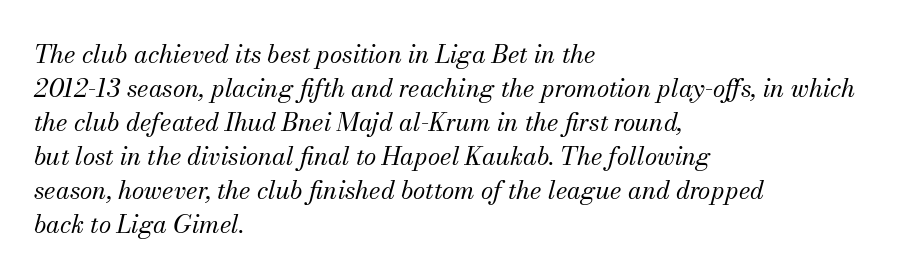
The string is rendered with underlining switched off. Weight class: somewhere from thin through regular. Left-aligned paragraph, ragged on the right. There is no visible air inserted between adjacent glyphs. Italic: yes, the glyphs are oblique. How would I describe the line gaps? Plain and ordinary.
